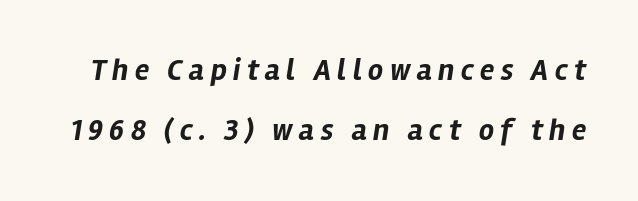
Q: Is the text bold? A: Yes.
Q: Is the text italic (slanted)? A: Yes, it leans right by about 12 degrees.
Q: Is the text underlined? A: No.
Q: Is the spacing between letters normal or unusually wide? A: Unusually wide.
Q: Is the spacing between lines tight, normal or loose? A: Loose.
Q: Width (condensed, normal, or wide)? A: Normal.
Q: Stroke contrast? A: Low.
Q: x-height? A: Medium.
Q: Monospaced? A: No.
